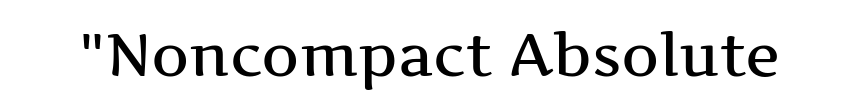
{"serif": "yes", "italic": "no", "width": "wide", "stroke_contrast": "medium", "x_height": "medium", "monospaced": "no", "underline": "no", "letter_spacing": "normal", "letter_spacing_em": 0.0, "glyph_px": 59}
